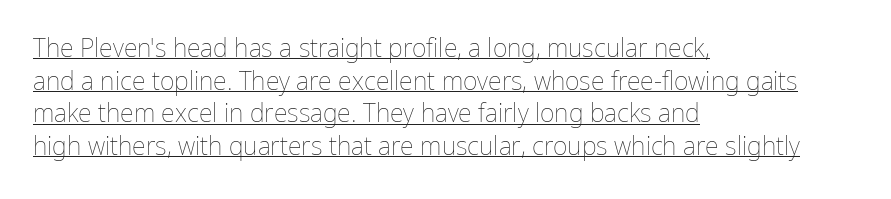
The image shows 25 px text type, upright; set left-aligned, normal line spacing (1.31x), normal letter spacing, underlined.
